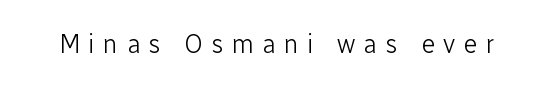
Lines of text with bare space underneath. Vertical stems look standard width or narrower in stroke. This sample uses expanded letter spacing, leaving extra air between glyphs. Quick note: not italic, upright.
